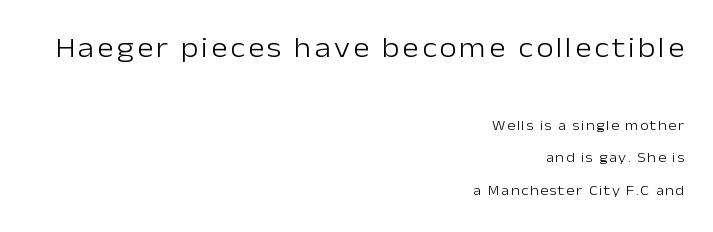
{"serif": "no", "italic": "no", "bold": "no", "weight": "light", "width": "normal", "stroke_contrast": "low", "x_height": "medium", "monospaced": "no", "underline": "no", "align": "right", "line_spacing": "loose", "line_spacing_ratio": 2.31, "larger_block": "first", "size_ratio": 2.0, "glyph_px": 28}
